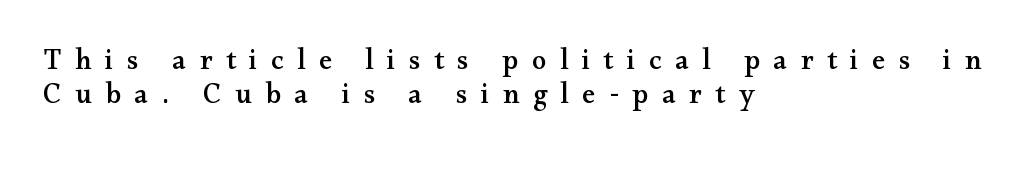
Q: Is the text italic (slanted)? A: No, it is upright.
Q: Is the typeface a serif or a sans-serif typeface? A: Serif.
Q: Is the text underlined? A: No.
Q: How is the paragraph aligned? A: Left-aligned.
Q: Is the spacing between letters normal or unusually wide? A: Unusually wide.
Q: Width (condensed, normal, or wide)? A: Wide.
Q: Stroke contrast? A: Medium.
Q: x-height? A: Small.
Q: Monospaced? A: No.
